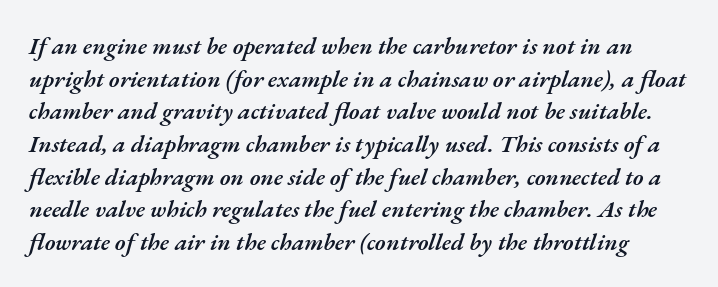
Q: Is the text bold? A: Semi-bold.
Q: Is the text italic (slanted)? A: Yes, it leans right by about 17 degrees.
Q: Is the text underlined? A: No.
Q: Is the spacing between letters normal or unusually wide? A: Normal.
Q: Is the spacing between lines tight, normal or loose? A: Normal.
